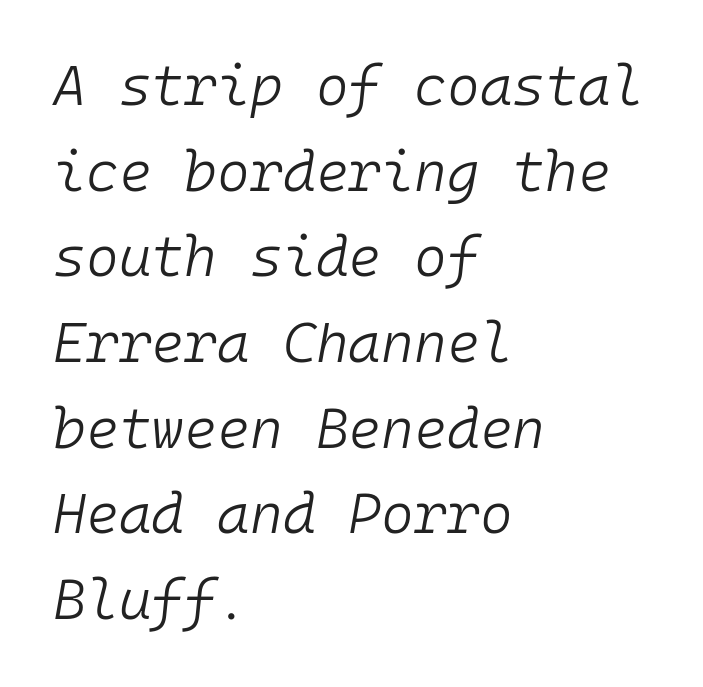
Q: Is the text bold? A: No.
Q: Is the text italic (slanted)? A: Yes, it leans right by about 10 degrees.
Q: Is the text underlined? A: No.
Q: How is the paragraph aligned? A: Left-aligned.
Q: Is the spacing between letters normal or unusually wide? A: Normal.
Q: Is the spacing between lines tight, normal or loose? A: Normal.
Q: Width (condensed, normal, or wide)? A: Normal.
Q: Stroke contrast? A: Low.
Q: x-height? A: Medium.
Q: Monospaced? A: Yes.
